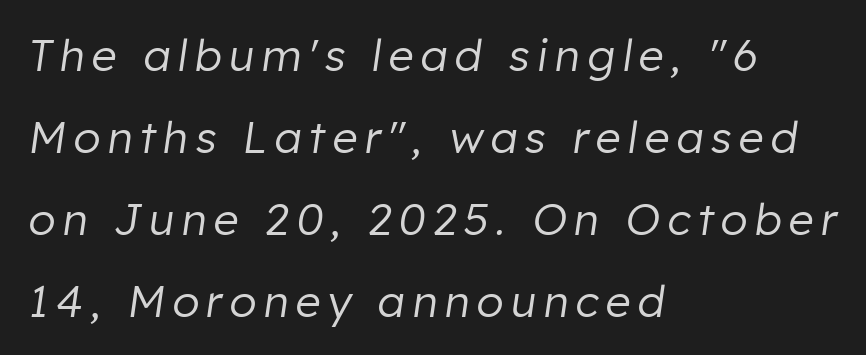
{"italic": "yes", "lean": "right", "slant_degrees": 8, "bold": "no", "weight": "regular", "width": "normal", "stroke_contrast": "low", "x_height": "medium", "monospaced": "no", "underline": "no", "align": "left", "line_spacing_ratio": 1.86, "glyph_px": 44}
